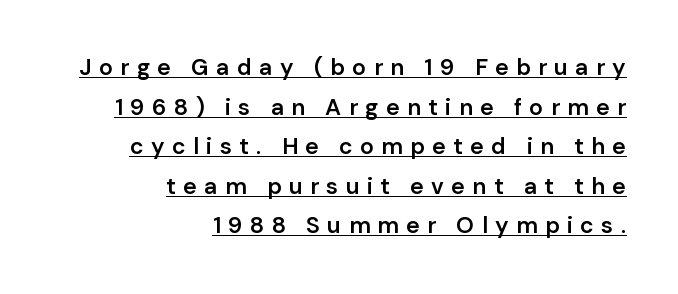
Q: Is the text bold? A: Semi-bold.
Q: Is the text italic (slanted)? A: No, it is upright.
Q: Is the text underlined? A: Yes.
Q: How is the paragraph aligned? A: Right-aligned.
Q: Is the spacing between letters normal or unusually wide? A: Unusually wide.
